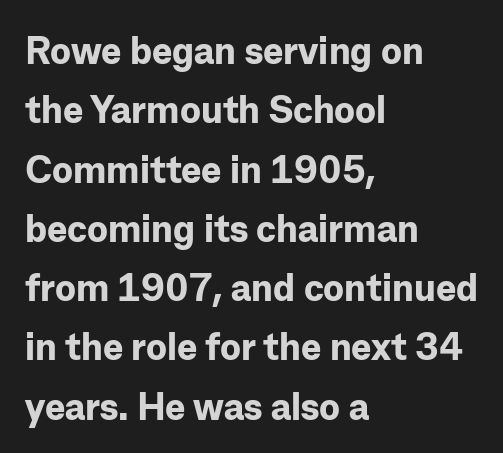
{"serif": "no", "italic": "no", "bold": "yes", "weight": "bold", "width": "normal", "stroke_contrast": "low", "x_height": "medium", "monospaced": "no", "underline": "no", "align": "left", "line_spacing": "normal", "line_spacing_ratio": 1.56, "letter_spacing": "normal", "letter_spacing_em": 0.0, "glyph_px": 38}
